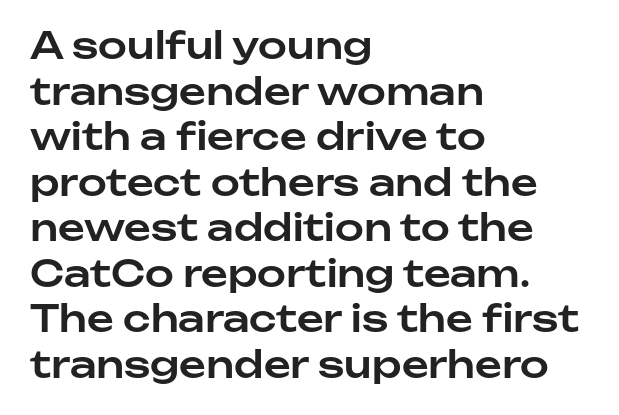
Serifs: no, the terminals of the letterforms are clean. The axis of the letterforms is exactly vertical. The specimen omits any rule beneath the text block's lines. This rendering leaves character spacing at its baseline value.
